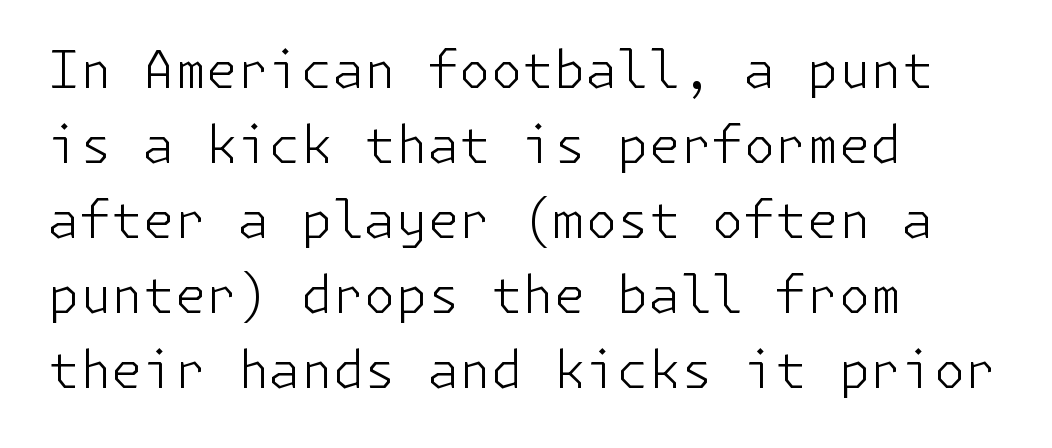
The lines are quadded left. Descenders hang freely into open space. Compared with typical body copy, the letter spacing here is the same. To sum up the face: it is a sans, with no serifs.
